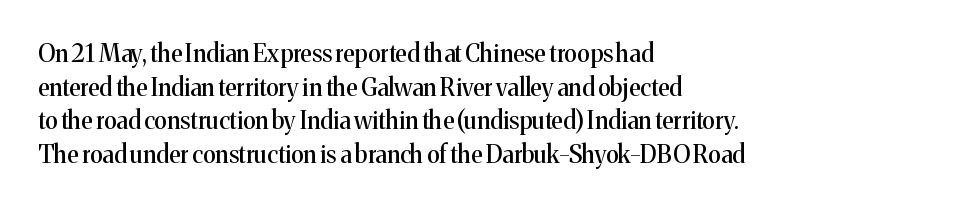
Leading matches the norm, producing a regular column. Every stem runs plumb, perpendicular to the baseline. Underline: absent. In CSS terms this would be text-align: left. Here the glyphs are tracked normally, forming tight word shapes.
